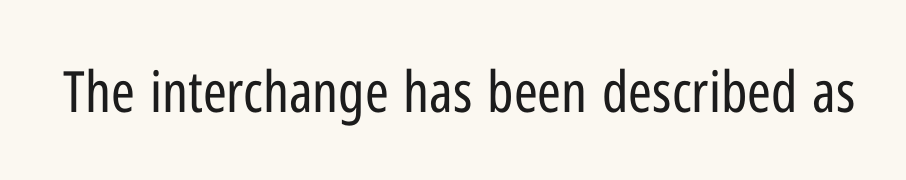
The font's upright variant was chosen for this text. Each letter keeps its own natural width here, so spacing adapts to shape. No extra tracking has been applied to these lines. Nothing sits at the stroke ends, so this counts as sans-serif. The passage shown is not underscored anywhere.
